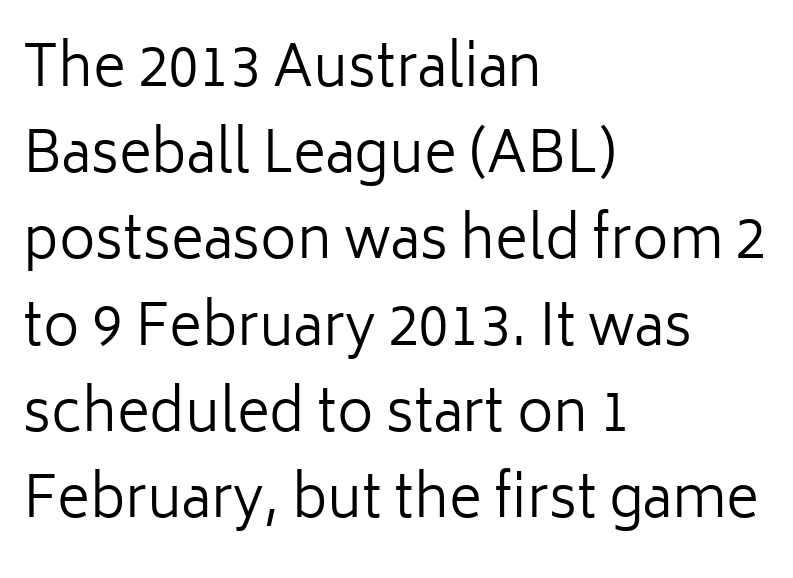
The image shows 56 px regular-weight sans-serif type, upright; set left-aligned, normal line spacing (1.54x), normal letter spacing, not underlined; low stroke contrast and a medium x-height.
